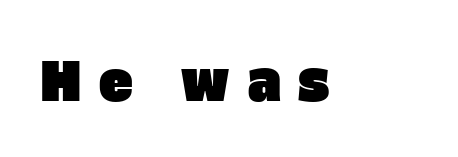
Q: Is the typeface a serif or a sans-serif typeface? A: Sans-serif.
Q: Is the text underlined? A: No.
Q: Is the spacing between letters normal or unusually wide? A: Unusually wide.
Q: Width (condensed, normal, or wide)? A: Normal.
Q: Stroke contrast? A: Low.
Q: x-height? A: Large.
Q: Monospaced? A: No.
